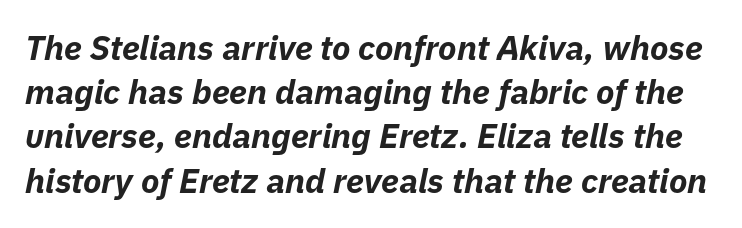
No extra tracking has been applied to these lines. The lettering tilts uniformly, giving the passage an italic look. The face used here has the dense, thick strokes of a bold. Character widths vary here, with narrow letters taking less room than wide ones. Lines of text with bare space underneath. What's the leading like? Ordinary, nothing unusual.
